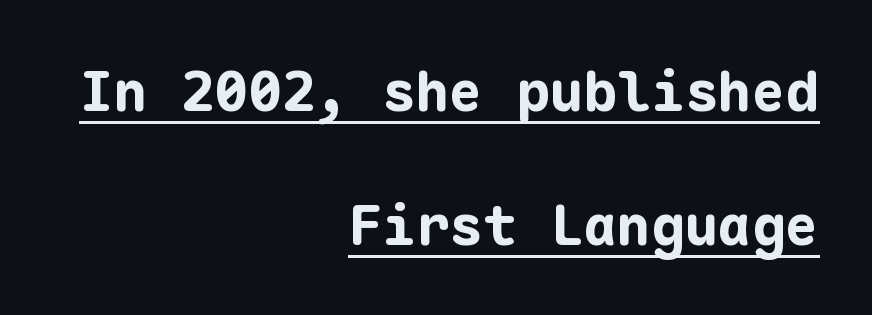
The glyphs have the mass of a bold cut. Every character here occupies the same horizontal width, giving the sample a typewriter-like rhythm. The specimen includes a rule beneath the text block's lines. Look at the bottom of the vertical strokes: they stop flat, with no serifs. This sample uses plain, unmodified letter spacing. Students, observe: this is what heavily led, spacious text looks like.
